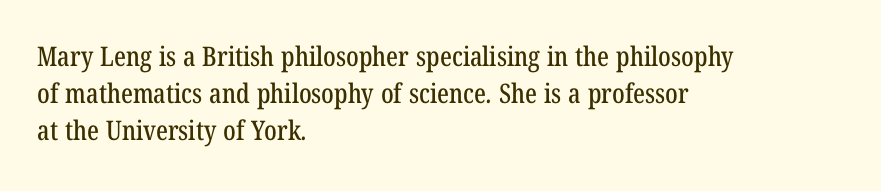
Q: Is the text underlined? A: No.
Q: How is the paragraph aligned? A: Left-aligned.
Q: Is the spacing between letters normal or unusually wide? A: Normal.
Q: Is the spacing between lines tight, normal or loose? A: Normal.
